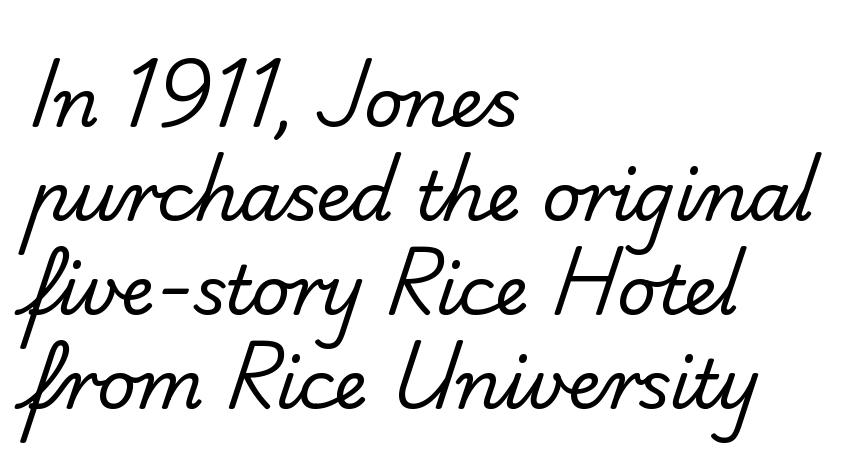
Note the varied advance widths — an 'i' is clearly narrower than an 'm'. The baseline area is clear. Layout note: lines flush left. The space between consecutive lines is moderate.
